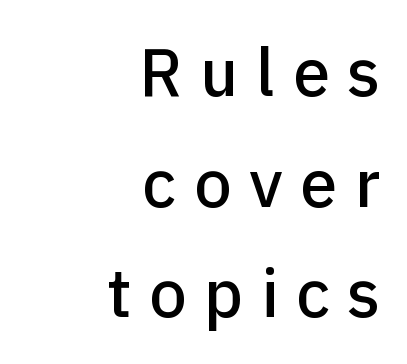
{"serif": "no", "italic": "no", "width": "normal", "stroke_contrast": "low", "x_height": "medium", "monospaced": "no", "underline": "no", "align": "right", "line_spacing": "normal", "line_spacing_ratio": 1.65, "letter_spacing": "wide", "letter_spacing_em": 0.26, "glyph_px": 67}
